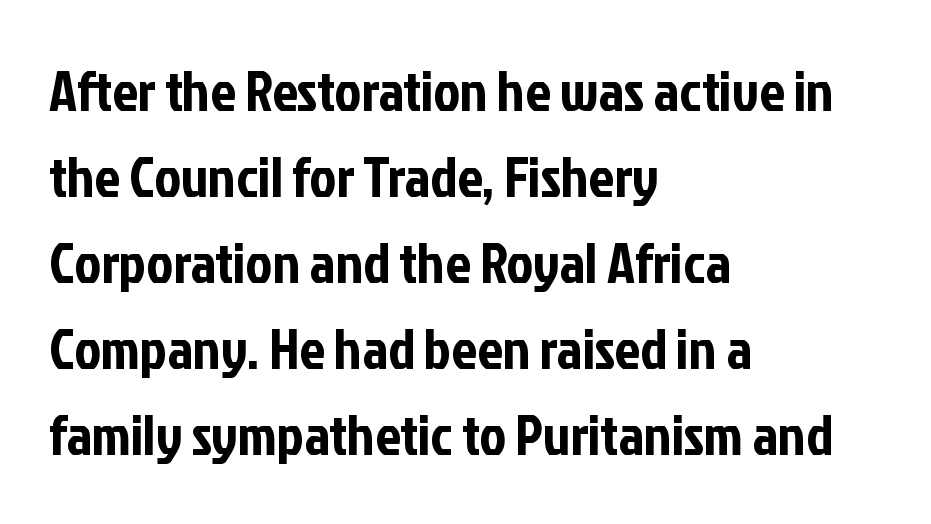
Serif or sans? Sans — the stroke terminals are bare. The typesetter chose a ragged-right arrangement here. The passage shown is typed in a proportional face where columns would drift. The rows are spaced the way most documents space them. Check under the words: just untouched page.
